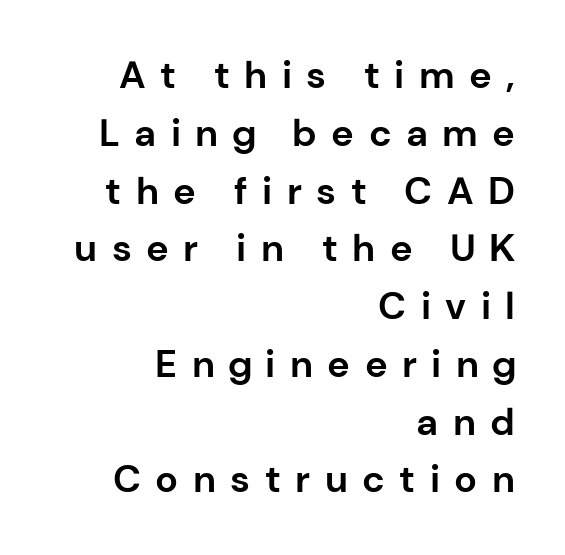
The image shows 38 px bold sans-serif type, upright; set right-aligned, normal line spacing (1.52x), unusually wide letter spacing (+0.38 em), not underlined; low stroke contrast and a medium x-height.
